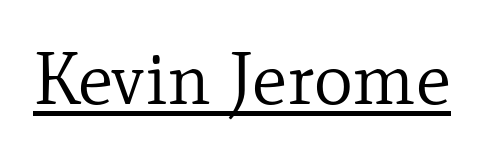
The image shows 74 px regular-weight serif type, upright; set normal letter spacing, underlined; low stroke contrast and a small x-height.
